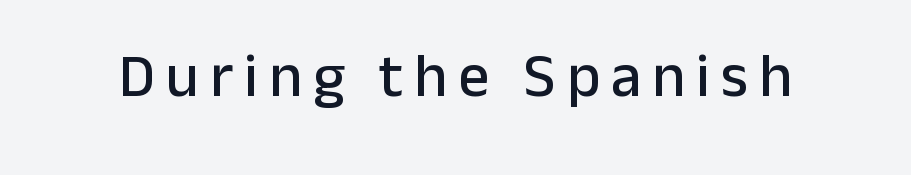
{"serif": "no", "italic": "no", "width": "normal", "stroke_contrast": "low", "x_height": "medium", "monospaced": "no", "underline": "no", "glyph_px": 61}
